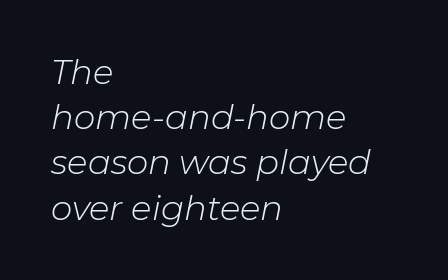
{"italic": "yes", "lean": "right", "slant_degrees": 11, "bold": "no", "weight": "light", "width": "normal", "stroke_contrast": "low", "x_height": "medium", "monospaced": "no", "underline": "no", "align": "left", "line_spacing": "normal", "line_spacing_ratio": 1.33, "letter_spacing": "normal", "letter_spacing_em": 0.0, "glyph_px": 34}
